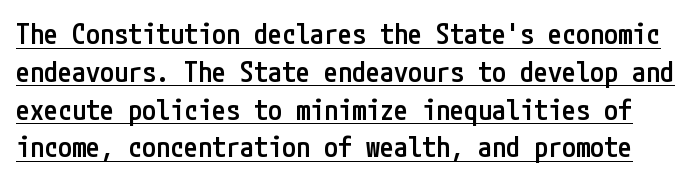
{"serif": "no", "italic": "no", "bold": "semi", "weight": "semibold", "width": "condensed", "stroke_contrast": "low", "x_height": "medium", "underline": "yes", "line_spacing": "normal", "line_spacing_ratio": 1.35, "letter_spacing": "normal", "letter_spacing_em": 0.0, "glyph_px": 28}
